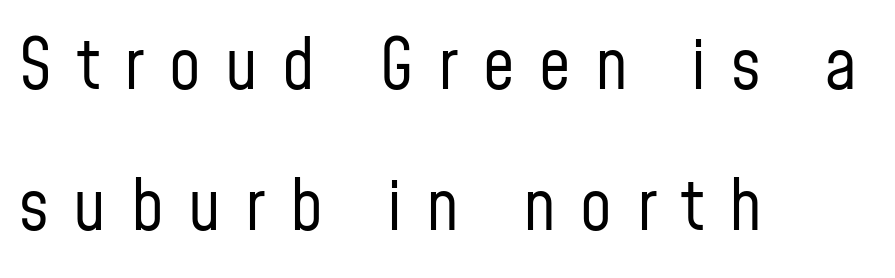
Q: Is the text bold? A: No.
Q: Is the text italic (slanted)? A: No, it is upright.
Q: Is the typeface a serif or a sans-serif typeface? A: Sans-serif.
Q: Is the text underlined? A: No.
Q: How is the paragraph aligned? A: Left-aligned.
Q: Is the spacing between letters normal or unusually wide? A: Unusually wide.
Q: Is the spacing between lines tight, normal or loose? A: Loose.
Q: Width (condensed, normal, or wide)? A: Condensed.
Q: Stroke contrast? A: Low.
Q: x-height? A: Medium.
Q: Monospaced? A: No.
